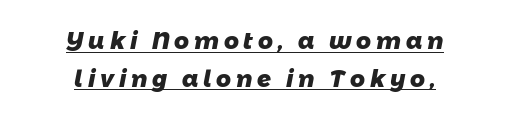
{"bold": "yes", "underline": "yes", "align": "center", "line_spacing": "normal", "line_spacing_ratio": 1.64, "letter_spacing": "wide", "letter_spacing_em": 0.21, "glyph_px": 23}
